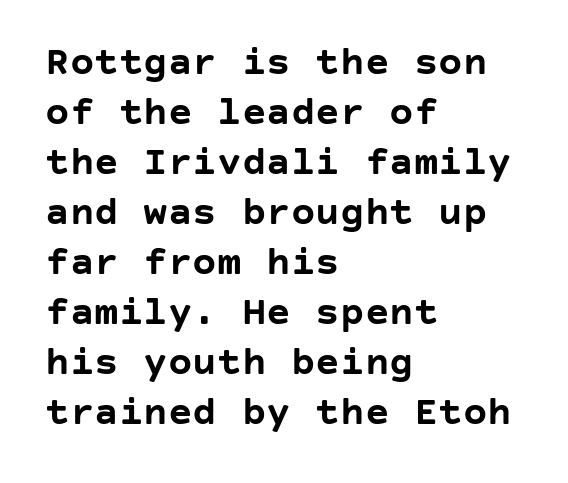
{"serif": "no", "italic": "no", "bold": "yes", "weight": "semibold", "width": "normal", "stroke_contrast": "low", "x_height": "large", "underline": "no", "align": "left", "line_spacing_ratio": 1.22, "letter_spacing": "normal", "letter_spacing_em": 0.0, "glyph_px": 41}
